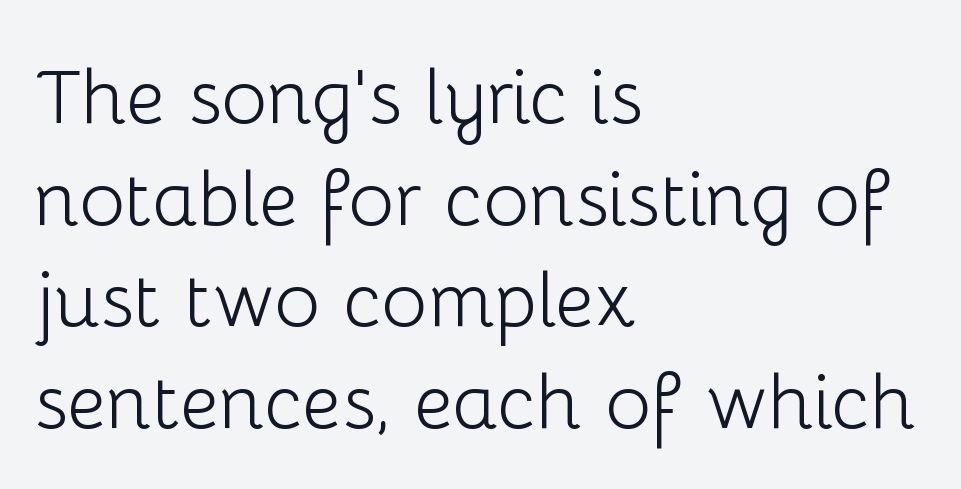
{"serif": "no", "italic": "no", "bold": "no", "weight": "light", "width": "normal", "stroke_contrast": "low", "x_height": "medium", "monospaced": "no", "underline": "no", "align": "left", "line_spacing": "normal", "line_spacing_ratio": 1.32, "letter_spacing": "normal", "letter_spacing_em": 0.0, "glyph_px": 77}
